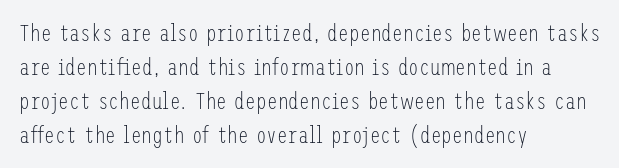
Decoration check: the copy has no underline. Teacher's note: observe the even left margin — that is flush-left alignment. Interline gaps are of average width in this sample. No chunkiness to these letters — they're not bold. These lines were composed using upright roman letters.
